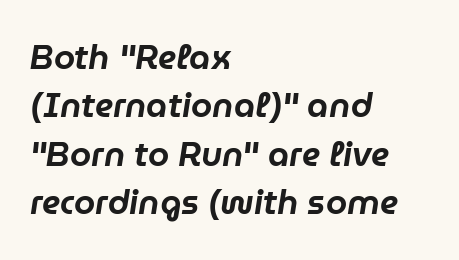
The image shows 34 px text type, italic (leaning right); set left-aligned, normal line spacing (1.42x), normal letter spacing, not underlined; low stroke contrast and a medium x-height.
